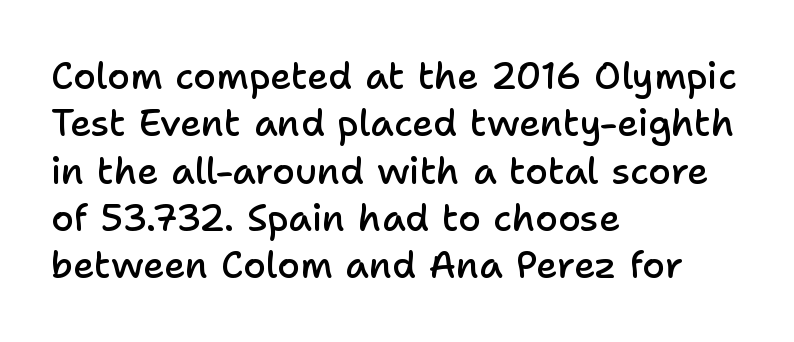
The image shows 37 px semibold sans-serif type, upright; set left-aligned, normal line spacing (1.28x), normal letter spacing, not underlined; low stroke contrast and a medium x-height.
